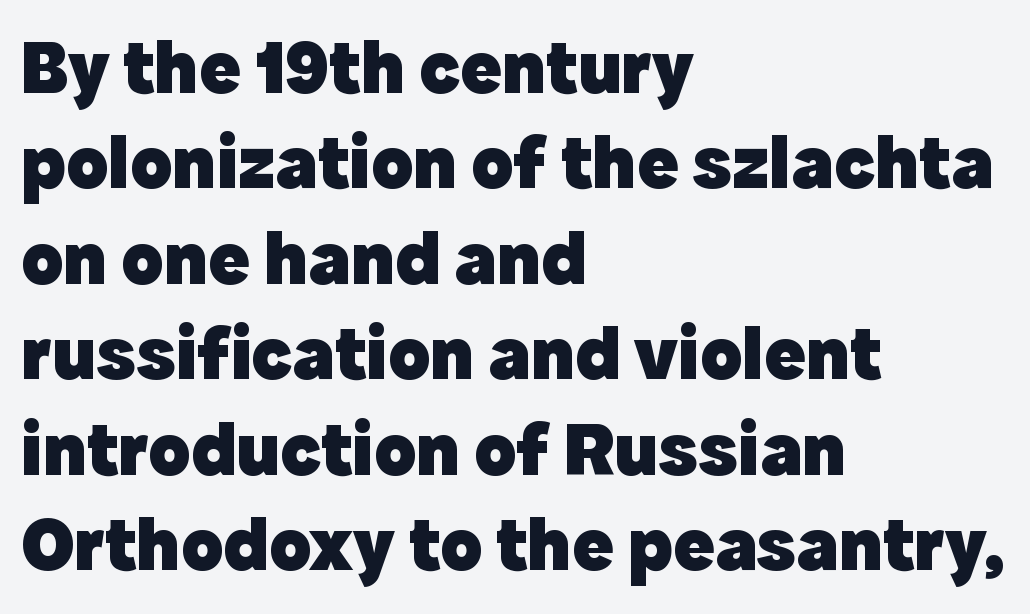
Observe the absence of serifs on each vertical stroke in this sample. Posture: straight, roman, zero tilt. Glance below the letters and you will spot only blank space. This rendering uses left alignment, leaving the right contour irregular.
